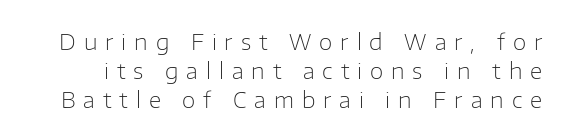
The image shows 22 px text type, upright; set normal line spacing (1.31x), unusually wide letter spacing (+0.36 em), not underlined.
